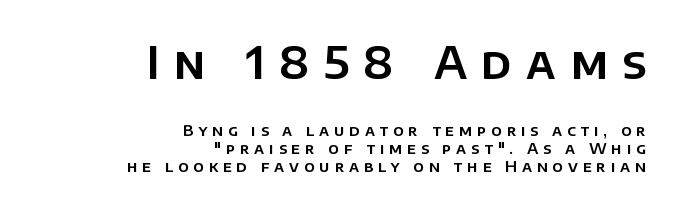
In CSS terms this would be text-align: right. The area under the type is left untouched. Characters follow at a spacing far wider than the type designer built in. Every stem runs plumb, perpendicular to the baseline. Reading top to bottom, the characters get smaller at the block break. What kind of face is this? One without serifs — a sans.
